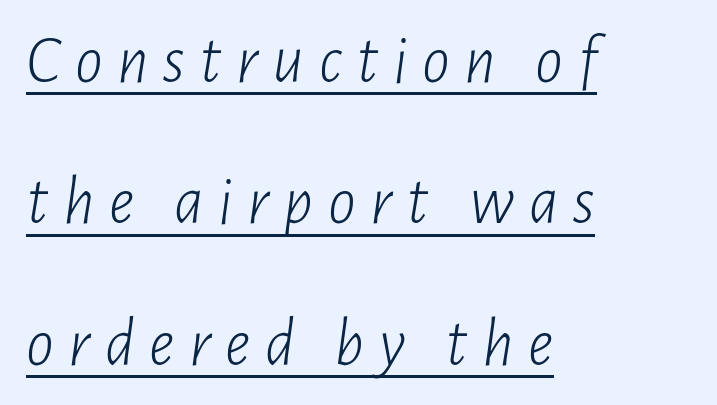
The image shows 69 px light, condensed type, italic (leaning right); set left-aligned, loose line spacing (2.05x), unusually wide letter spacing (+0.21 em), underlined; low stroke contrast and a medium x-height.
